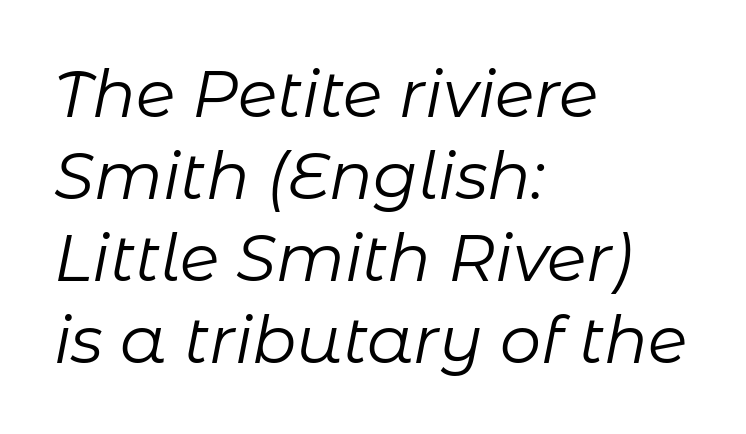
Q: Is the text bold? A: No.
Q: Is the text italic (slanted)? A: Yes, it leans right by about 11 degrees.
Q: Is the text underlined? A: No.
Q: How is the paragraph aligned? A: Left-aligned.
Q: Is the spacing between letters normal or unusually wide? A: Normal.
Q: Is the spacing between lines tight, normal or loose? A: Normal.
Q: Width (condensed, normal, or wide)? A: Normal.
Q: Stroke contrast? A: Low.
Q: x-height? A: Medium.
Q: Monospaced? A: No.
